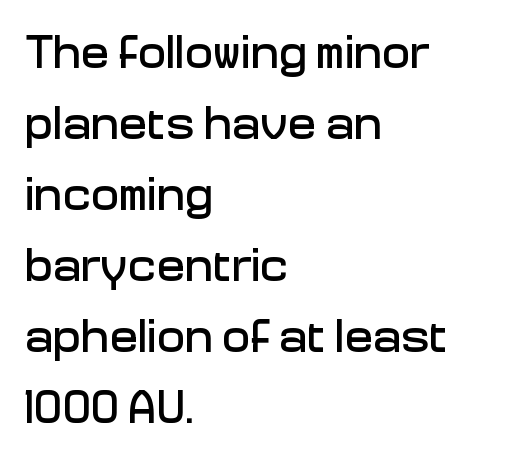
The image shows 47 px sans-serif type, upright; set left-aligned, normal line spacing (1.51x), normal letter spacing, not underlined; low stroke contrast and a medium x-height.
